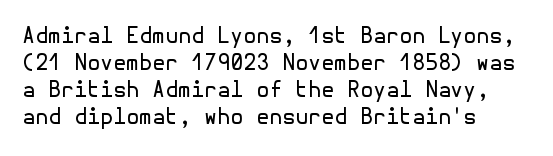
The image shows 21 px text type, upright; set left-aligned, normal line spacing (1.29x), normal letter spacing, not underlined.
